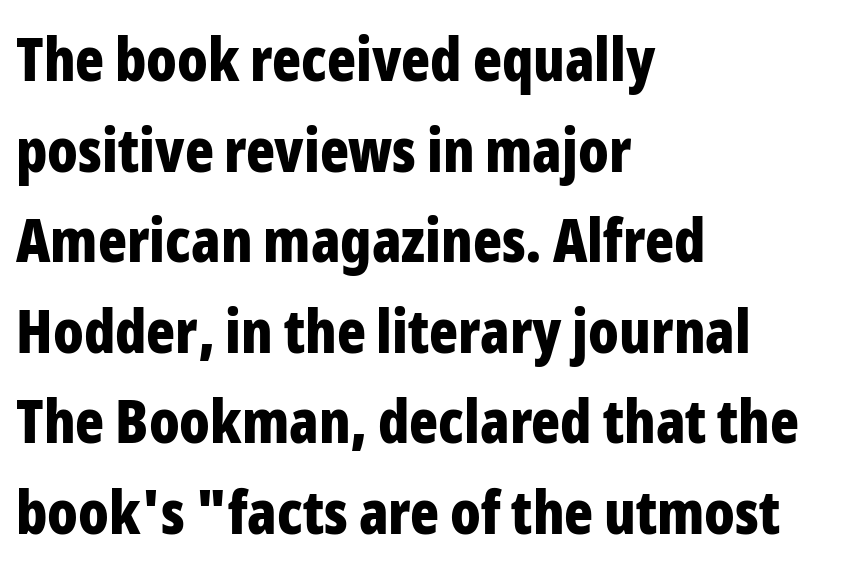
The image shows 60 px bold, condensed sans-serif type, upright; set left-aligned, normal line spacing (1.51x), normal letter spacing, not underlined; low stroke contrast and a medium x-height.
